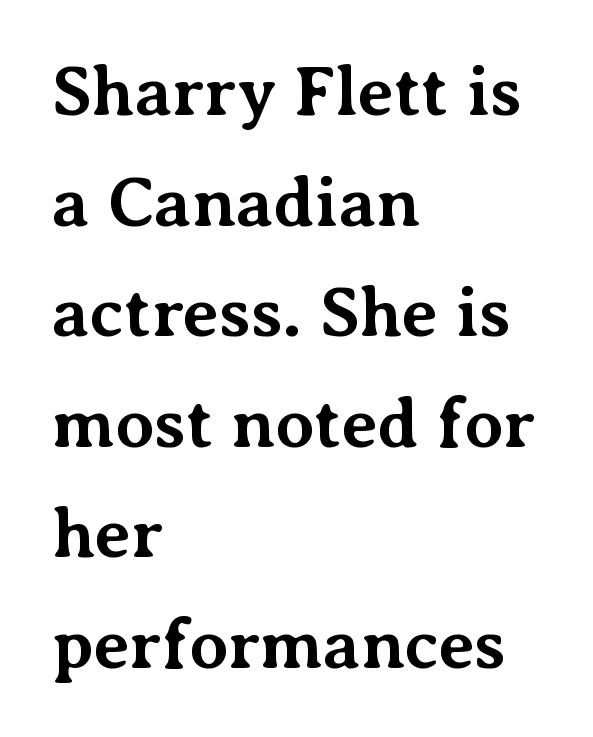
{"serif": "yes", "italic": "no", "bold": "yes", "weight": "bold", "width": "normal", "stroke_contrast": "medium", "x_height": "medium", "monospaced": "no", "underline": "no", "align": "left", "line_spacing": "normal", "line_spacing_ratio": 1.58, "letter_spacing": "normal", "letter_spacing_em": 0.0, "glyph_px": 70}
